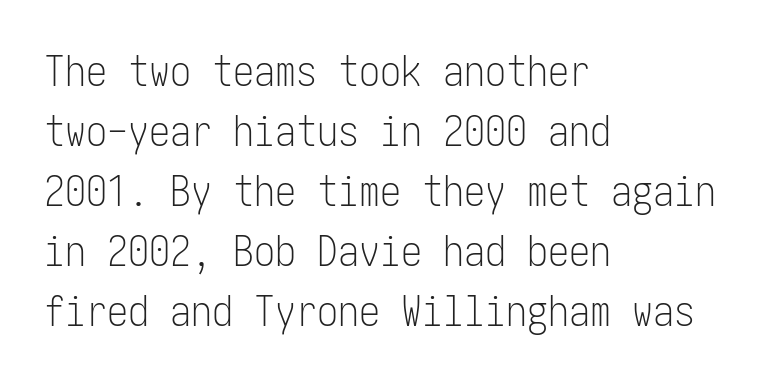
Unlike a traditional serif, this face leaves its strokes unadorned. Stem width sits at or under what a default text font uses. This is roman type, the default non-slanted kind. The paragraph shown leans on its left margin. Whoever set this chose a conventional vertical rhythm. The foot of each line stays bare and open.
